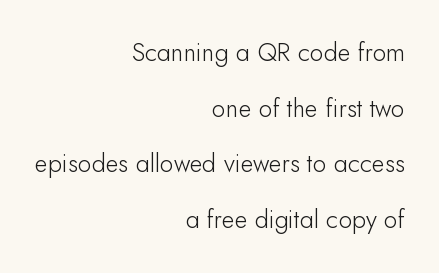
The image shows 25 px text type, upright; set right-aligned, loose line spacing (2.23x), normal letter spacing, not underlined.
